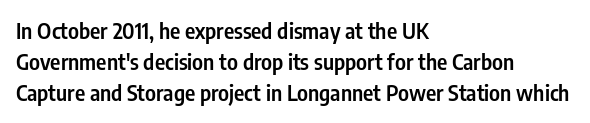
Q: Is the text bold? A: Semi-bold.
Q: Is the text italic (slanted)? A: No, it is upright.
Q: Is the text underlined? A: No.
Q: How is the paragraph aligned? A: Left-aligned.
Q: Is the spacing between letters normal or unusually wide? A: Normal.
Q: Is the spacing between lines tight, normal or loose? A: Normal.
